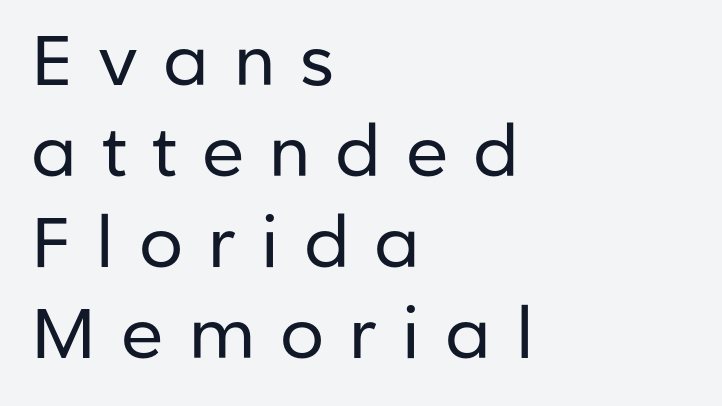
{"serif": "no", "italic": "no", "bold": "no", "weight": "regular", "width": "normal", "stroke_contrast": "low", "x_height": "medium", "monospaced": "no", "underline": "no", "align": "left", "line_spacing": "normal", "line_spacing_ratio": 1.3, "letter_spacing": "wide", "letter_spacing_em": 0.36, "glyph_px": 70}
